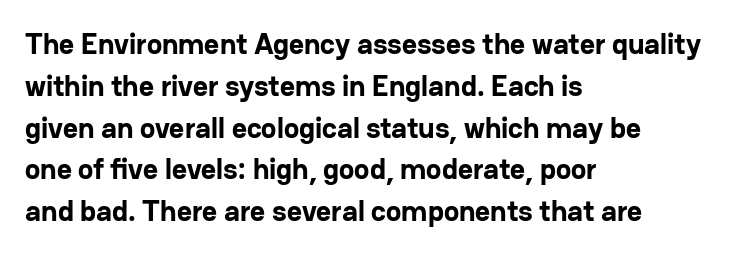
{"serif": "no", "italic": "no", "bold": "yes", "weight": "bold", "width": "normal", "stroke_contrast": "low", "x_height": "medium", "monospaced": "no", "underline": "no", "align": "left", "line_spacing": "normal", "line_spacing_ratio": 1.44, "letter_spacing": "normal", "letter_spacing_em": 0.0, "glyph_px": 29}
